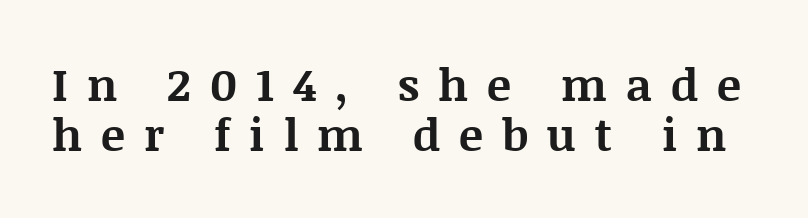
{"serif": "yes", "italic": "no", "bold": "yes", "weight": "bold", "width": "normal", "stroke_contrast": "medium", "x_height": "large", "monospaced": "no", "underline": "no", "line_spacing": "tight", "line_spacing_ratio": 1.12, "letter_spacing": "wide", "letter_spacing_em": 0.42, "glyph_px": 45}
